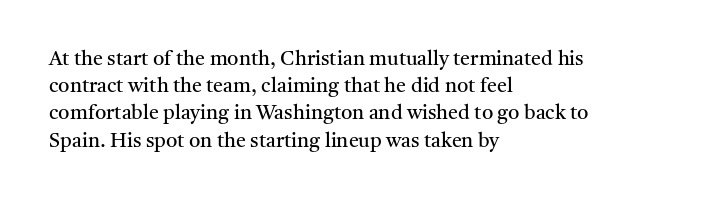
{"italic": "no", "bold": "no", "underline": "no", "align": "left", "line_spacing": "normal", "line_spacing_ratio": 1.36, "letter_spacing": "normal", "letter_spacing_em": 0.0, "glyph_px": 20}
